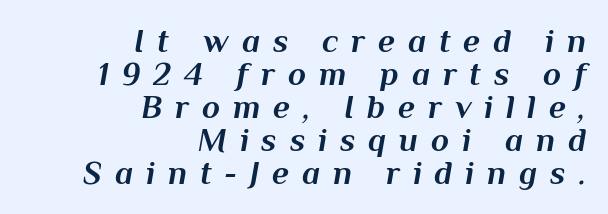
One glance says dense: line gaps are narrower than usual. If you drew a line through each stem, it would be angled. The letters advance in unequal steps, a hallmark of proportional type. Strokes here are thick enough to call this a true bold.
